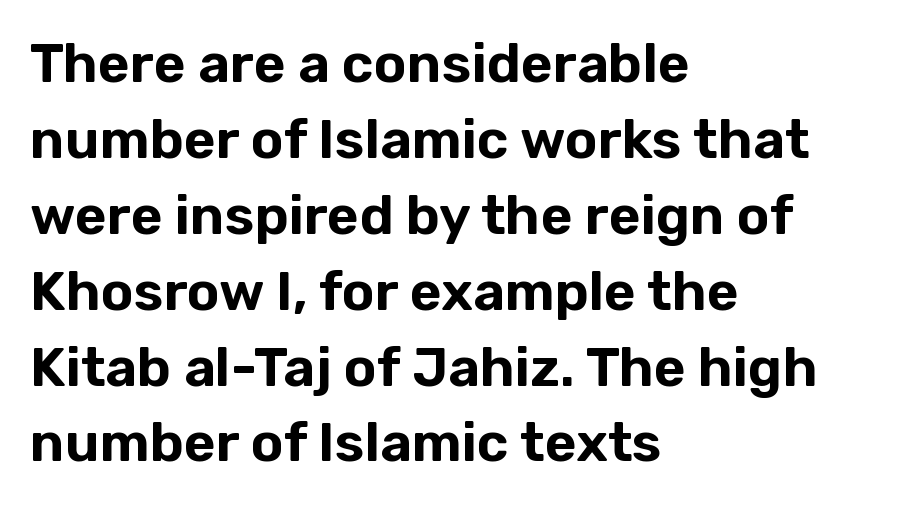
Q: Is the text italic (slanted)? A: No, it is upright.
Q: Is the typeface a serif or a sans-serif typeface? A: Sans-serif.
Q: Is the text underlined? A: No.
Q: How is the paragraph aligned? A: Left-aligned.
Q: Is the spacing between letters normal or unusually wide? A: Normal.
Q: Is the spacing between lines tight, normal or loose? A: Normal.
Q: Width (condensed, normal, or wide)? A: Normal.
Q: Stroke contrast? A: Low.
Q: x-height? A: Medium.
Q: Monospaced? A: No.
